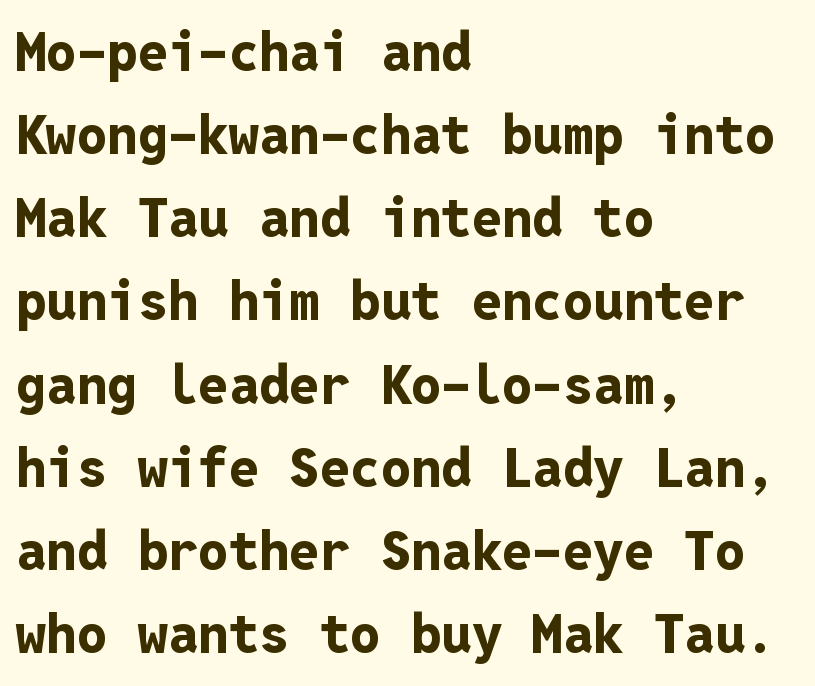
{"serif": "no", "italic": "no", "bold": "yes", "weight": "bold", "width": "normal", "stroke_contrast": "low", "x_height": "medium", "monospaced": "yes", "underline": "no", "align": "left", "line_spacing": "normal", "line_spacing_ratio": 1.54, "letter_spacing": "normal", "letter_spacing_em": 0.0, "glyph_px": 54}
